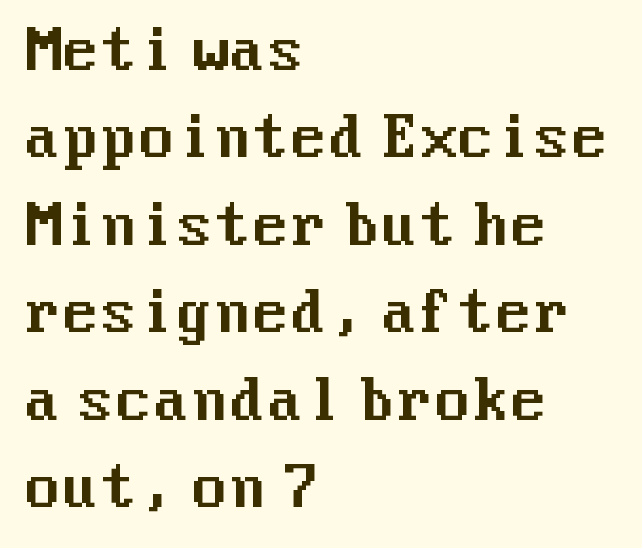
Q: Is the text italic (slanted)? A: No, it is upright.
Q: Is the typeface a serif or a sans-serif typeface? A: Sans-serif.
Q: Is the text underlined? A: No.
Q: How is the paragraph aligned? A: Left-aligned.
Q: Is the spacing between letters normal or unusually wide? A: Normal.
Q: Is the spacing between lines tight, normal or loose? A: Normal.
Q: Width (condensed, normal, or wide)? A: Normal.
Q: Stroke contrast? A: Medium.
Q: x-height? A: Medium.
